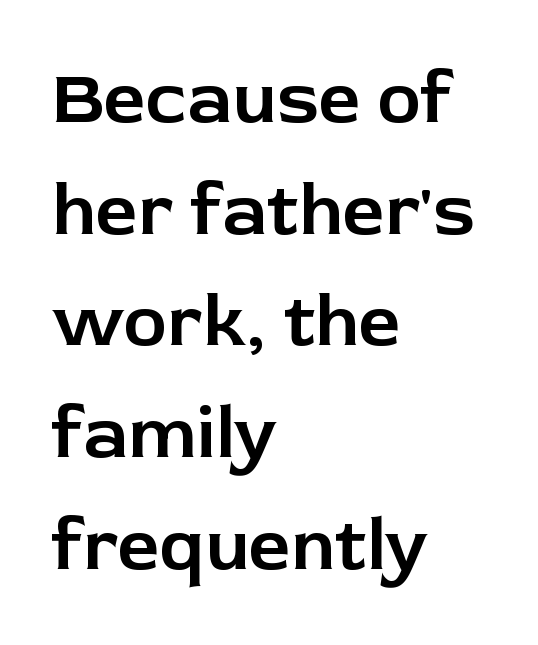
Normally led — the rows are evenly, conventionally spaced. A clean baseline with only descenders dipping below it. The lettering stays uniformly vertical, giving the passage a roman look. A student would call this left alignment; a typographer would say flush left, rag right. This sample has the flowing, uneven cadence of proportional lettering.
